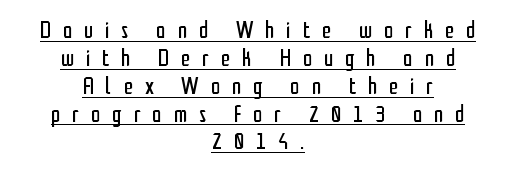
{"italic": "no", "bold": "no", "underline": "yes", "align": "center", "line_spacing_ratio": 1.16, "letter_spacing": "wide", "letter_spacing_em": 0.49, "glyph_px": 24}
